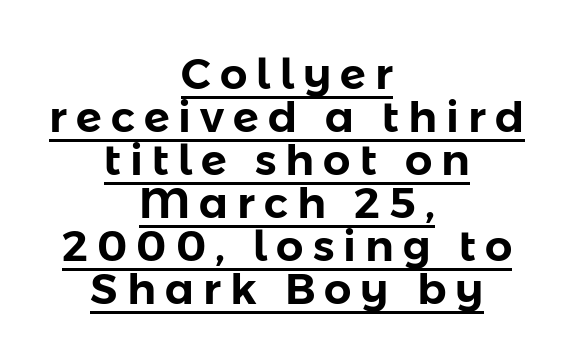
Q: Is the text italic (slanted)? A: No, it is upright.
Q: Is the typeface a serif or a sans-serif typeface? A: Sans-serif.
Q: Is the text underlined? A: Yes.
Q: How is the paragraph aligned? A: Centered.
Q: Is the spacing between letters normal or unusually wide? A: Unusually wide.
Q: Is the spacing between lines tight, normal or loose? A: Tight.
Q: Width (condensed, normal, or wide)? A: Normal.
Q: Stroke contrast? A: Low.
Q: x-height? A: Medium.
Q: Monospaced? A: No.
